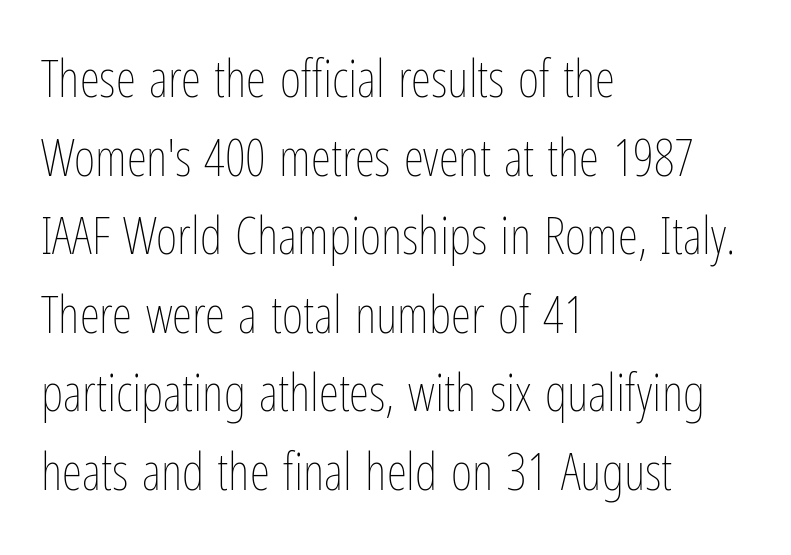
The image shows 52 px thin, condensed type, upright; set left-aligned, normal line spacing (1.51x), normal letter spacing, not underlined; low stroke contrast and a medium x-height.
